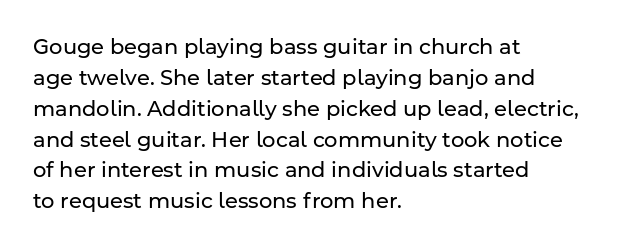
Q: Is the text bold? A: No.
Q: Is the text italic (slanted)? A: No, it is upright.
Q: Is the text underlined? A: No.
Q: How is the paragraph aligned? A: Left-aligned.
Q: Is the spacing between letters normal or unusually wide? A: Normal.
Q: Is the spacing between lines tight, normal or loose? A: Normal.
